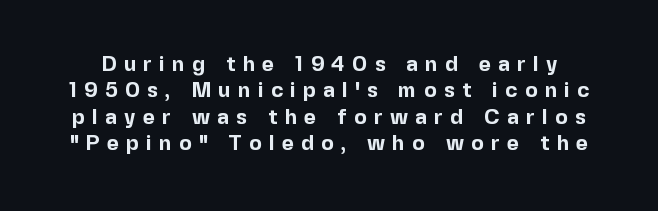
{"italic": "no", "bold": "yes", "underline": "no", "line_spacing": "normal", "line_spacing_ratio": 1.26, "letter_spacing": "wide", "letter_spacing_em": 0.35, "glyph_px": 21}
